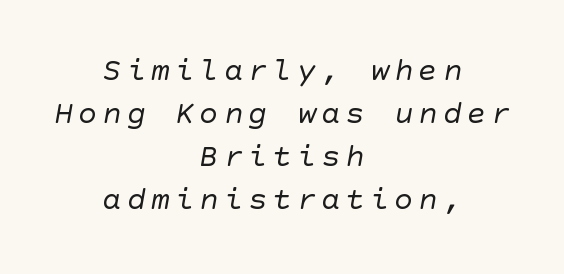
Q: Is the text bold? A: No.
Q: Is the typeface a serif or a sans-serif typeface? A: Sans-serif.
Q: Is the text underlined? A: No.
Q: How is the paragraph aligned? A: Centered.
Q: Is the spacing between lines tight, normal or loose? A: Normal.
Q: Width (condensed, normal, or wide)? A: Normal.
Q: Stroke contrast? A: Low.
Q: x-height? A: Large.
